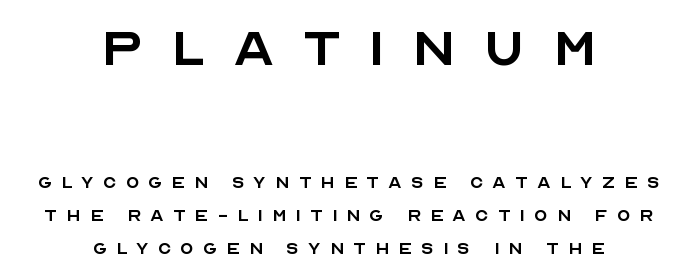
Does the lettering tilt? It doesn't — this is upright. The rows are spaced the way most documents space them. Weight: not bold — regular or lighter. Each word looks stretched out because of the extra space between its letters. Layout note: lines centered. Looks like regular typesetting: each glyph gets only the width it needs.
